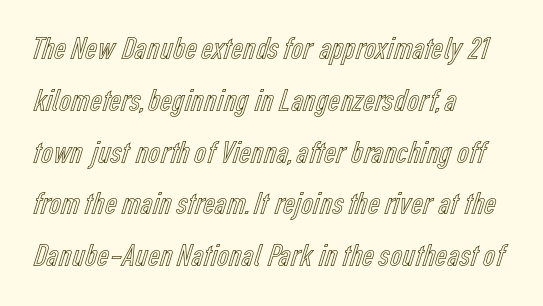
The image shows 33 px condensed type; set left-aligned, normal line spacing (1.57x), normal letter spacing, not underlined; a medium x-height.
